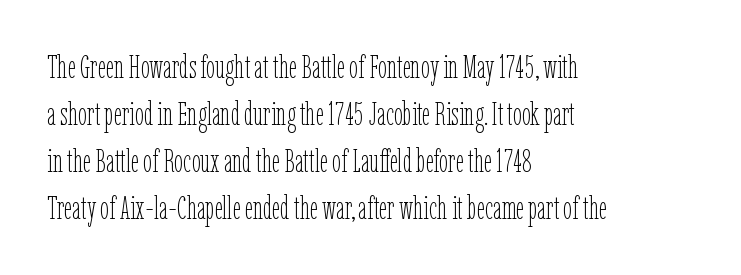
The image shows 32 px thin, condensed type, upright; set left-aligned, normal line spacing (1.47x), normal letter spacing, not underlined; low stroke contrast and a medium x-height.
